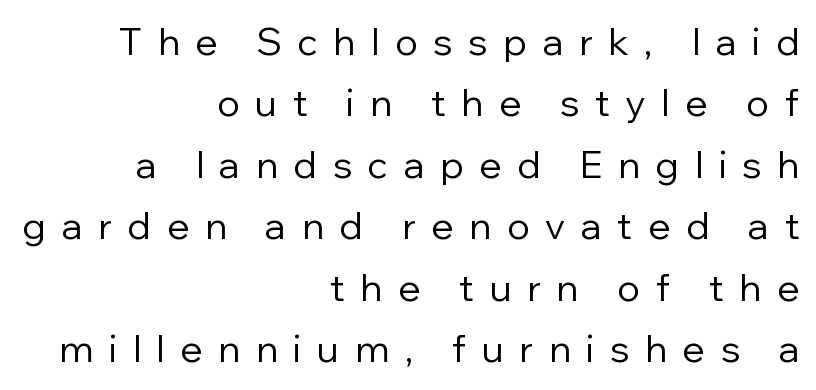
{"serif": "no", "italic": "no", "bold": "no", "weight": "regular", "width": "normal", "stroke_contrast": "low", "x_height": "medium", "monospaced": "no", "underline": "no", "align": "right", "line_spacing": "normal", "line_spacing_ratio": 1.66, "letter_spacing": "wide", "letter_spacing_em": 0.43, "glyph_px": 37}
